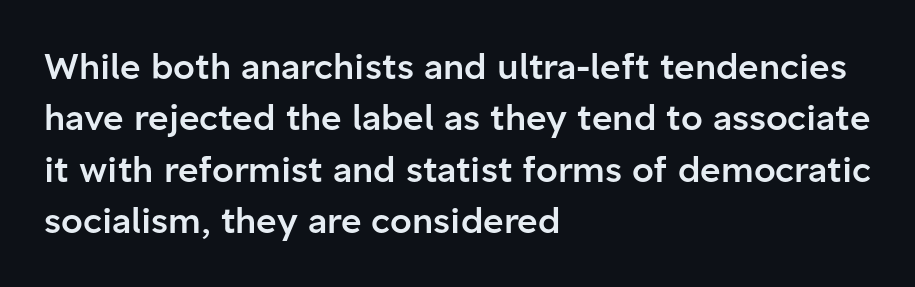
The image shows 35 px semibold sans-serif type, upright; set left-aligned, normal line spacing (1.47x), normal letter spacing, not underlined; low stroke contrast and a medium x-height.
